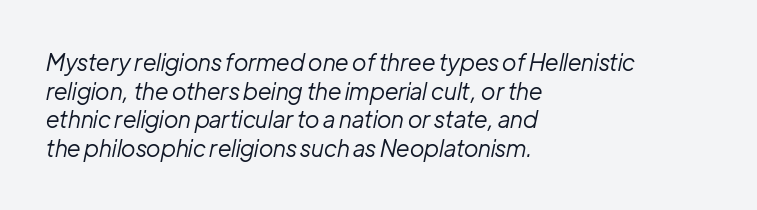
Heft: none added — not bold. Layout note: lines flush left. Students, note that the glyphs here touch the page at normal intervals. The rendering applies a slant to the glyphs. This rendering features lettering with no underline.
